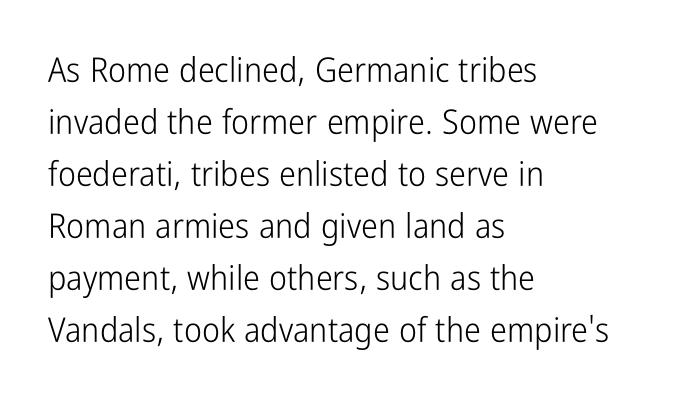
The image shows 34 px light, condensed sans-serif type, upright; set left-aligned, normal line spacing (1.53x), normal letter spacing, not underlined; low stroke contrast and a medium x-height.
